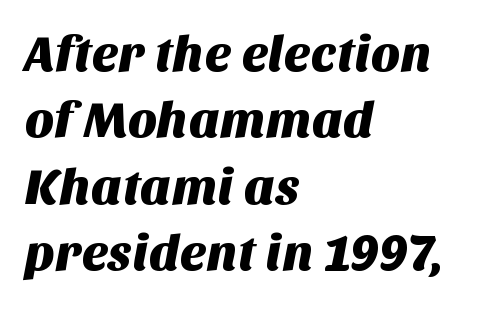
{"serif": "no", "width": "normal", "stroke_contrast": "medium", "x_height": "large", "monospaced": "no", "underline": "no", "align": "left", "line_spacing": "normal", "line_spacing_ratio": 1.33, "letter_spacing": "normal", "letter_spacing_em": 0.0, "glyph_px": 50}
